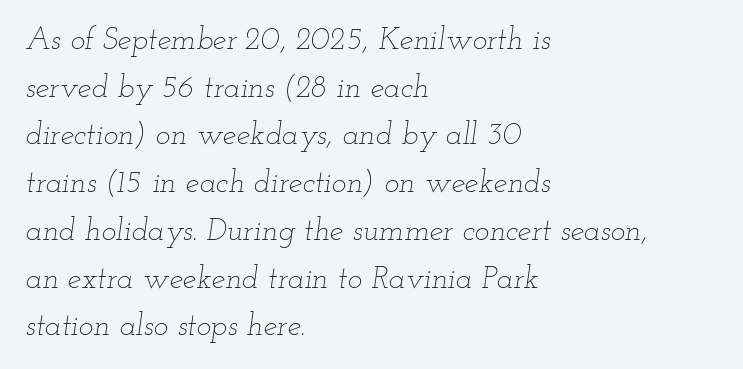
Q: Is the text bold? A: No.
Q: Is the text italic (slanted)? A: Yes, it leans right by about 12 degrees.
Q: Is the text underlined? A: No.
Q: How is the paragraph aligned? A: Left-aligned.
Q: Is the spacing between letters normal or unusually wide? A: Normal.
Q: Is the spacing between lines tight, normal or loose? A: Normal.
Q: Width (condensed, normal, or wide)? A: Wide.
Q: Stroke contrast? A: Low.
Q: x-height? A: Small.
Q: Monospaced? A: No.
